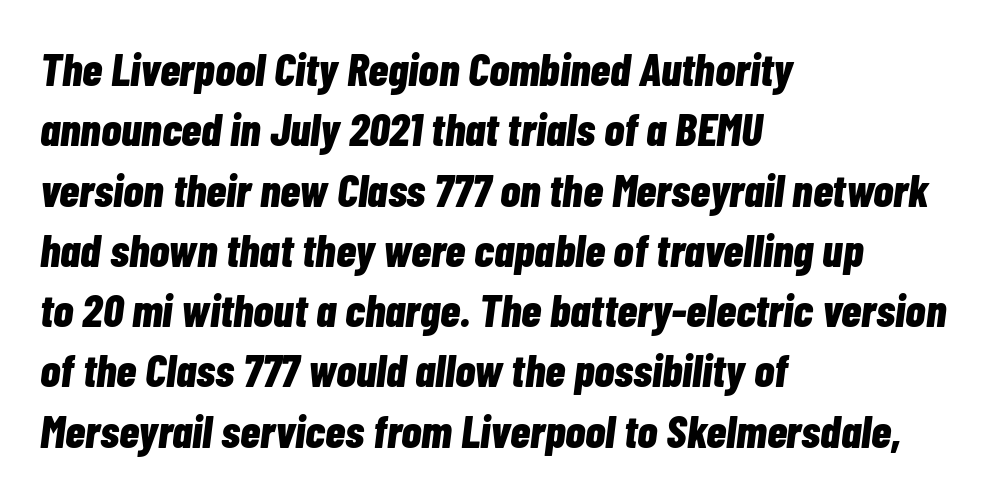
A clean baseline with only descenders dipping below it. Italic? Definitely — the glyphs are oblique. This sample has the flowing, uneven cadence of proportional lettering. Caption: multi-line text, flush left, ragged right.
